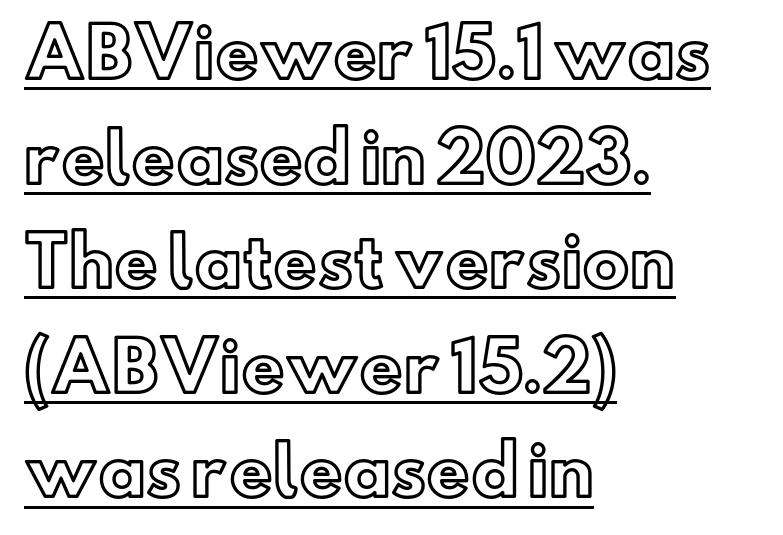
The image shows 67 px text type, upright; set left-aligned, normal line spacing (1.56x), normal letter spacing, underlined; a small x-height.
